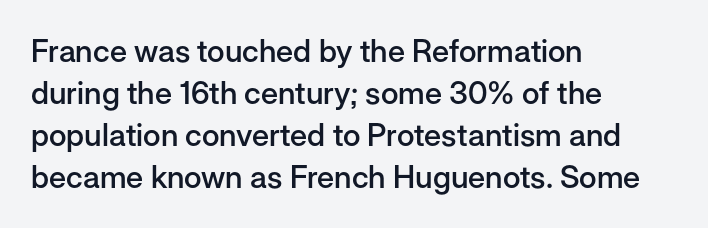
Q: Is the text bold? A: Semi-bold.
Q: Is the text italic (slanted)? A: No, it is upright.
Q: Is the typeface a serif or a sans-serif typeface? A: Sans-serif.
Q: Is the text underlined? A: No.
Q: How is the paragraph aligned? A: Left-aligned.
Q: Is the spacing between letters normal or unusually wide? A: Normal.
Q: Is the spacing between lines tight, normal or loose? A: Normal.
Q: Width (condensed, normal, or wide)? A: Normal.
Q: Stroke contrast? A: Low.
Q: x-height? A: Medium.
Q: Monospaced? A: No.
